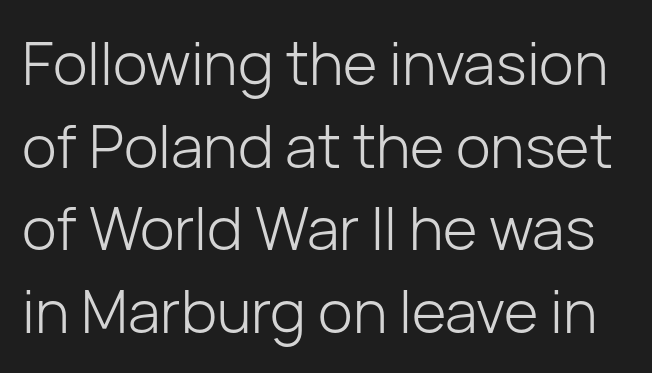
{"serif": "no", "italic": "no", "bold": "no", "weight": "light", "width": "normal", "stroke_contrast": "low", "x_height": "medium", "monospaced": "no", "underline": "no", "line_spacing": "normal", "line_spacing_ratio": 1.4, "letter_spacing": "normal", "letter_spacing_em": 0.0, "glyph_px": 59}
